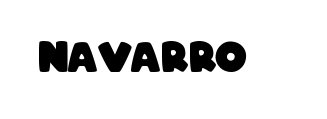
{"serif": "no", "bold": "yes", "weight": "heavy", "width": "condensed", "stroke_contrast": "low", "x_height": "large", "monospaced": "no", "underline": "no", "letter_spacing": "normal", "letter_spacing_em": 0.0, "glyph_px": 40}
